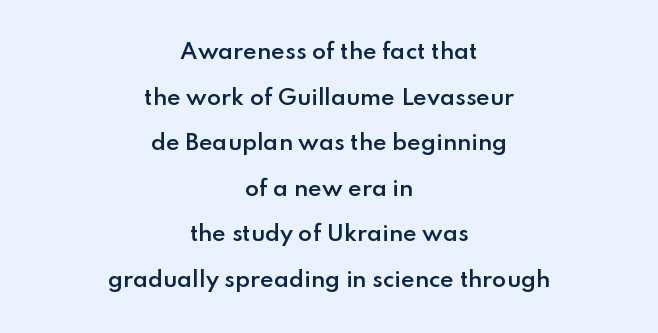
Q: Is the text bold? A: Semi-bold.
Q: Is the text italic (slanted)? A: No, it is upright.
Q: Is the text underlined? A: No.
Q: How is the paragraph aligned? A: Centered.
Q: Is the spacing between letters normal or unusually wide? A: Normal.
Q: Is the spacing between lines tight, normal or loose? A: Loose.
